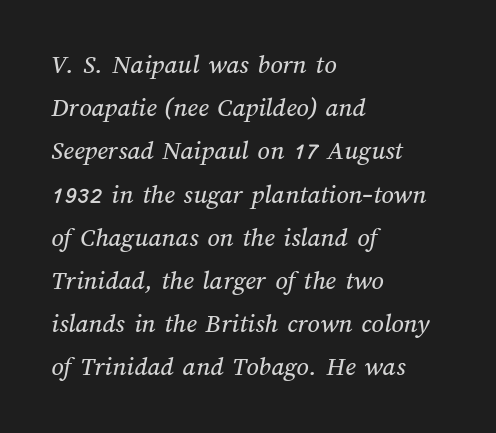
Q: Is the text underlined? A: No.
Q: How is the paragraph aligned? A: Left-aligned.
Q: Is the spacing between letters normal or unusually wide? A: Normal.
Q: Is the spacing between lines tight, normal or loose? A: Normal.
